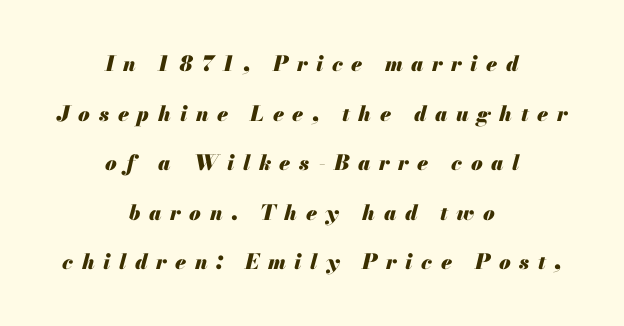
{"italic": "yes", "lean": "right", "slant_degrees": 13, "bold": "yes", "underline": "no", "align": "center", "line_spacing": "loose", "line_spacing_ratio": 2.36, "letter_spacing": "wide", "letter_spacing_em": 0.41, "glyph_px": 21}
